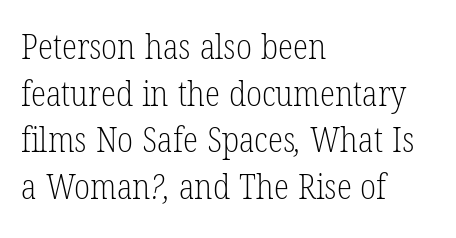
The image shows 35 px light, condensed serif type; set left-aligned, normal line spacing (1.33x), normal letter spacing, not underlined; low stroke contrast and a medium x-height.
